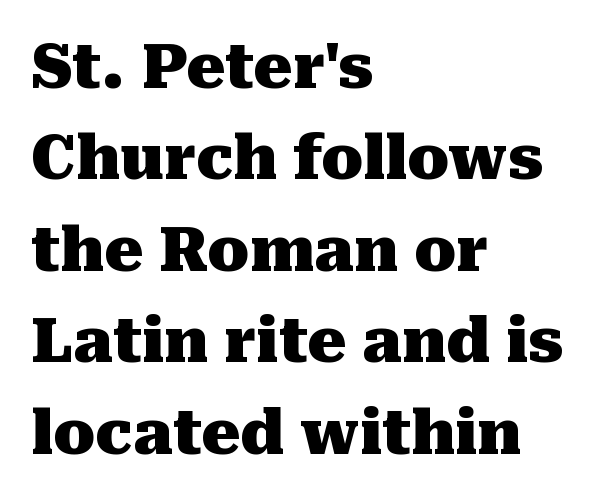
Q: Is the text bold? A: Yes.
Q: Is the text italic (slanted)? A: No, it is upright.
Q: Is the typeface a serif or a sans-serif typeface? A: Serif.
Q: Is the text underlined? A: No.
Q: How is the paragraph aligned? A: Left-aligned.
Q: Is the spacing between letters normal or unusually wide? A: Normal.
Q: Is the spacing between lines tight, normal or loose? A: Normal.
Q: Width (condensed, normal, or wide)? A: Normal.
Q: Stroke contrast? A: Medium.
Q: x-height? A: Medium.
Q: Monospaced? A: No.
